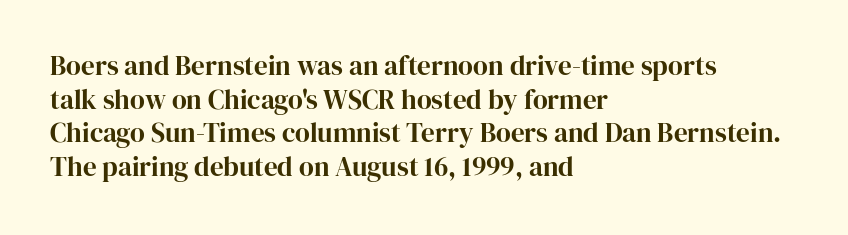
The image shows 27 px text type, upright; set left-aligned, normal line spacing (1.25x), normal letter spacing, not underlined.
